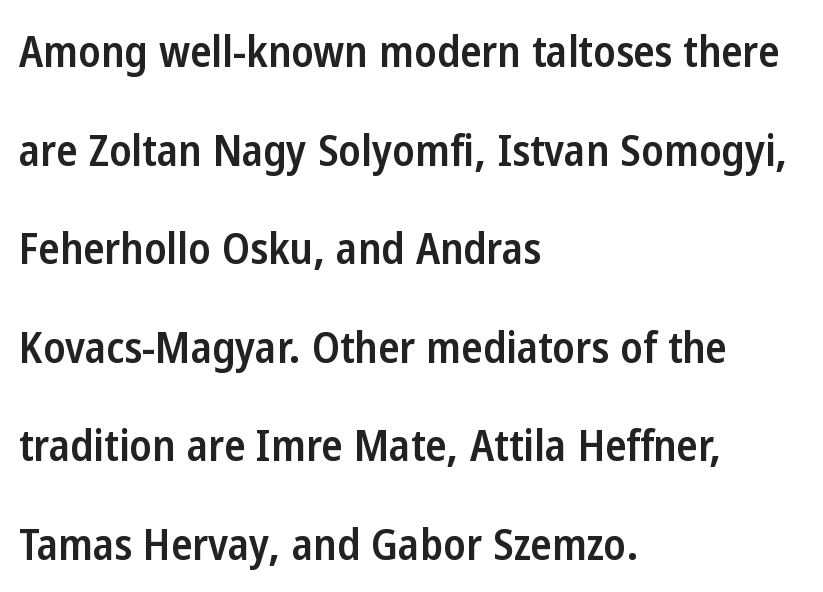
Q: Is the text bold? A: Semi-bold.
Q: Is the text italic (slanted)? A: No, it is upright.
Q: Is the typeface a serif or a sans-serif typeface? A: Sans-serif.
Q: Is the text underlined? A: No.
Q: How is the paragraph aligned? A: Left-aligned.
Q: Is the spacing between letters normal or unusually wide? A: Normal.
Q: Is the spacing between lines tight, normal or loose? A: Loose.
Q: Width (condensed, normal, or wide)? A: Condensed.
Q: Stroke contrast? A: Low.
Q: x-height? A: Medium.
Q: Monospaced? A: No.
